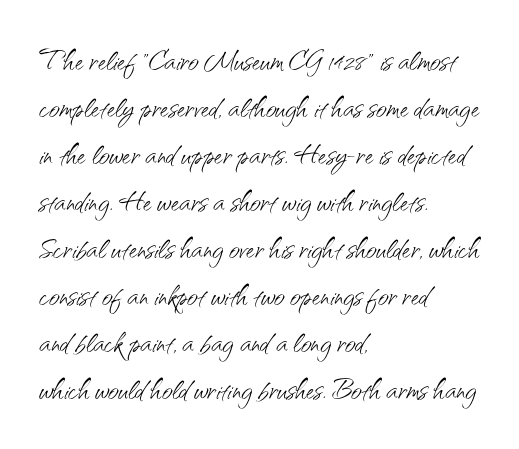
{"serif": "no", "bold": "no", "weight": "light", "width": "normal", "stroke_contrast": "medium", "x_height": "small", "monospaced": "no", "underline": "no", "align": "left", "line_spacing": "normal", "line_spacing_ratio": 1.27, "letter_spacing": "normal", "letter_spacing_em": 0.0, "glyph_px": 37}
